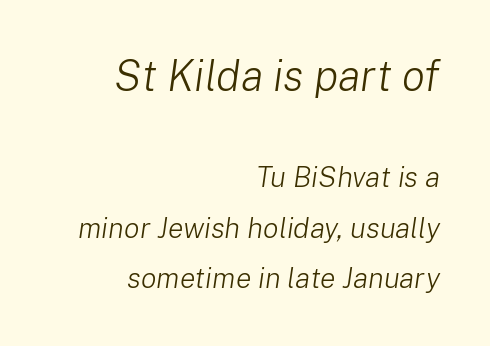
Do the characters align in a grid? No, the font is proportional. The weight tops out at a normal text grade. Caption: standard tracking, unaltered. Compared with ordinary roman type, these characters are visibly tilted. You get the large type first, then a drop to smaller type. Does the copy run flush right? Yes — the right margin is perfectly even.
